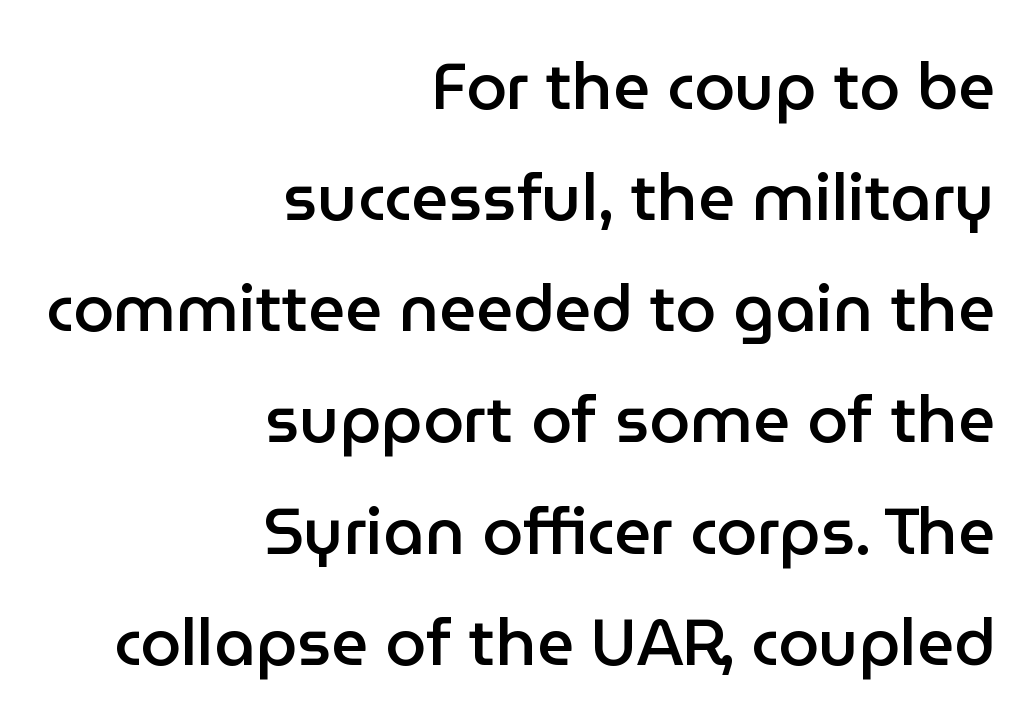
Q: Is the text bold? A: Semi-bold.
Q: Is the text italic (slanted)? A: No, it is upright.
Q: Is the typeface a serif or a sans-serif typeface? A: Sans-serif.
Q: Is the text underlined? A: No.
Q: How is the paragraph aligned? A: Right-aligned.
Q: Is the spacing between letters normal or unusually wide? A: Normal.
Q: Width (condensed, normal, or wide)? A: Normal.
Q: Stroke contrast? A: Low.
Q: x-height? A: Medium.
Q: Monospaced? A: No.
